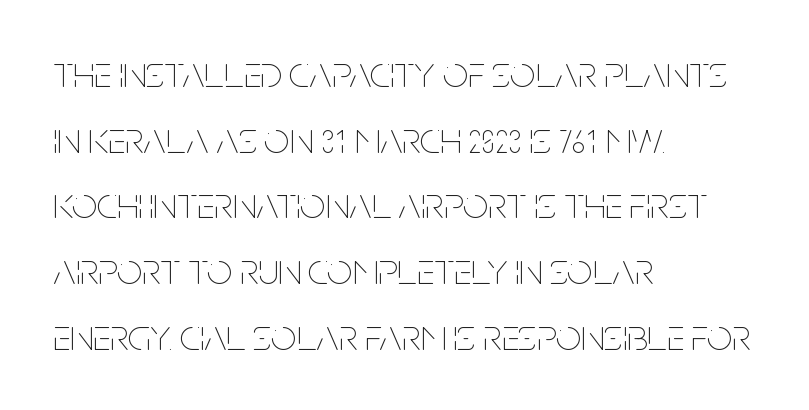
Q: Is the text bold? A: No.
Q: Is the text italic (slanted)? A: No, it is upright.
Q: Is the text underlined? A: No.
Q: How is the paragraph aligned? A: Left-aligned.
Q: Is the spacing between letters normal or unusually wide? A: Normal.
Q: Is the spacing between lines tight, normal or loose? A: Normal.
Q: Width (condensed, normal, or wide)? A: Condensed.
Q: Stroke contrast? A: Low.
Q: x-height? A: Large.
Q: Monospaced? A: No.
